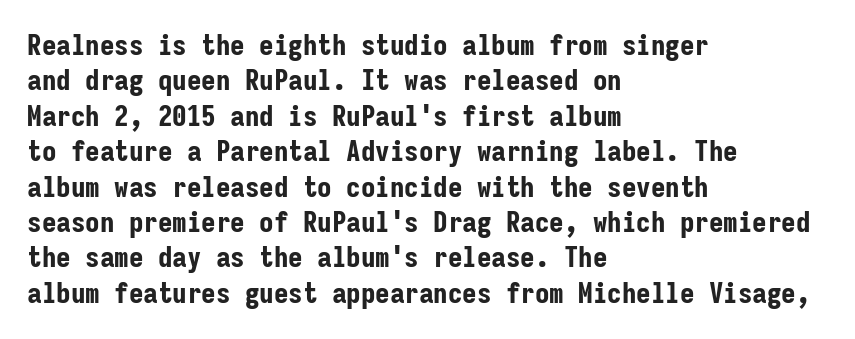
Is this a sans? Yes — the strokes have no serifs. Every letter is thick-stroked: bold, no question. The foot of each line stays bare and open. Line starts are locked; line ends wander. Every character here occupies the same horizontal width, giving the sample a typewriter-like rhythm. A typesetter would call this zero additional tracking.
